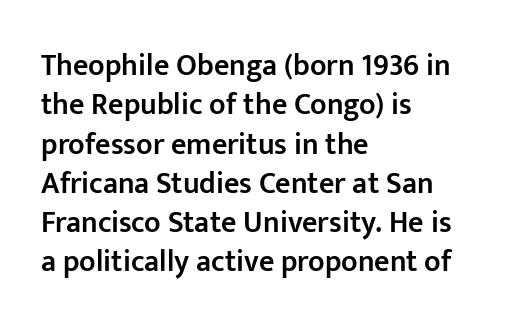
The image shows 30 px semibold sans-serif type, upright; set left-aligned, normal line spacing (1.31x), normal letter spacing, not underlined; low stroke contrast and a medium x-height.
